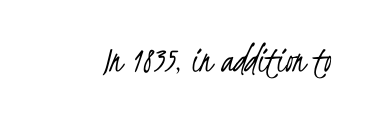
The image shows 38 px light, condensed sans-serif type; set normal letter spacing, not underlined; low stroke contrast and a small x-height.
